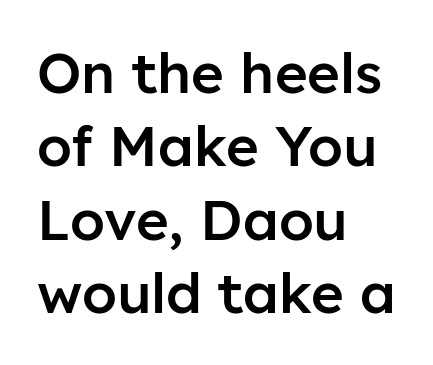
{"serif": "no", "italic": "no", "bold": "semi", "weight": "semibold", "width": "normal", "stroke_contrast": "low", "x_height": "medium", "monospaced": "no", "underline": "no", "align": "left", "line_spacing": "normal", "line_spacing_ratio": 1.31, "letter_spacing": "normal", "letter_spacing_em": 0.0, "glyph_px": 56}
